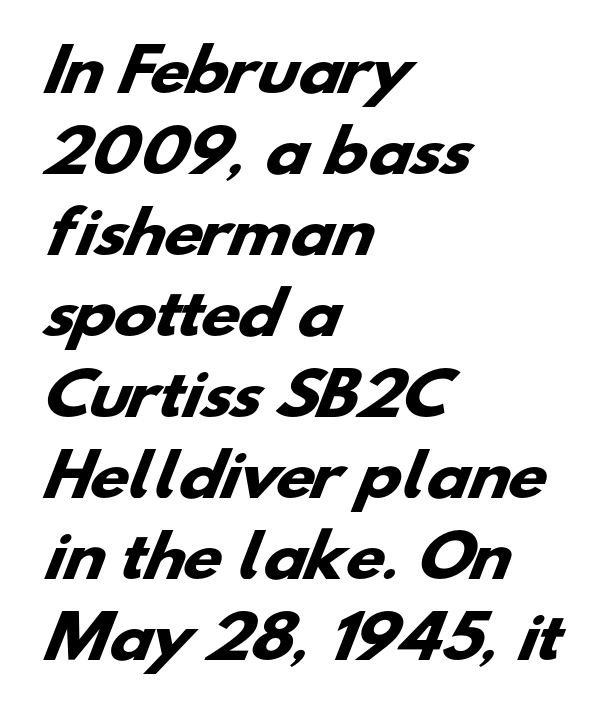
Summary of vertical rhythm: regular, with standard interline spacing. A sans-serif font was chosen for this passage. Short note: letters normally spaced. Rule under the text: the space is simply empty.
